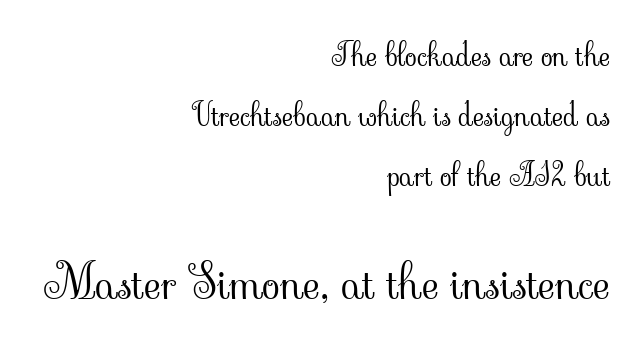
Proportional: the letters do not fall into vertical columns. Vertical spacing — loose. Is this a sans? No — the strokes have serifs. The weight would be labelled regular, book, light, or lighter still.
